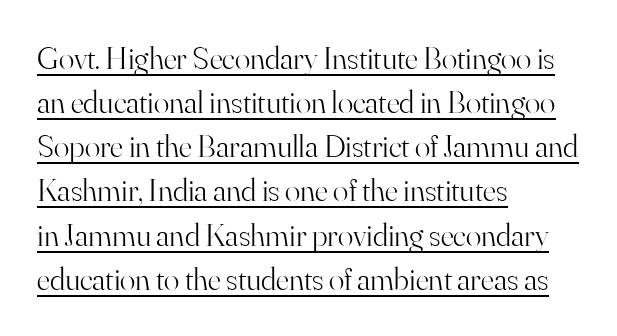
Q: Is the text bold? A: No.
Q: Is the text italic (slanted)? A: No, it is upright.
Q: Is the typeface a serif or a sans-serif typeface? A: Serif.
Q: Is the text underlined? A: Yes.
Q: How is the paragraph aligned? A: Left-aligned.
Q: Is the spacing between letters normal or unusually wide? A: Normal.
Q: Is the spacing between lines tight, normal or loose? A: Normal.
Q: Width (condensed, normal, or wide)? A: Normal.
Q: Stroke contrast? A: High.
Q: x-height? A: Small.
Q: Monospaced? A: No.
